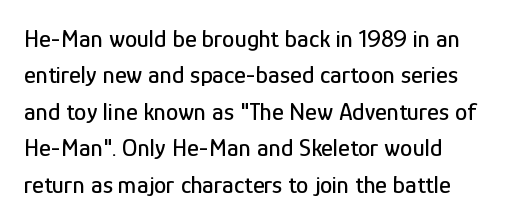
Q: Is the text italic (slanted)? A: No, it is upright.
Q: Is the text underlined? A: No.
Q: How is the paragraph aligned? A: Left-aligned.
Q: Is the spacing between letters normal or unusually wide? A: Normal.
Q: Is the spacing between lines tight, normal or loose? A: Normal.
